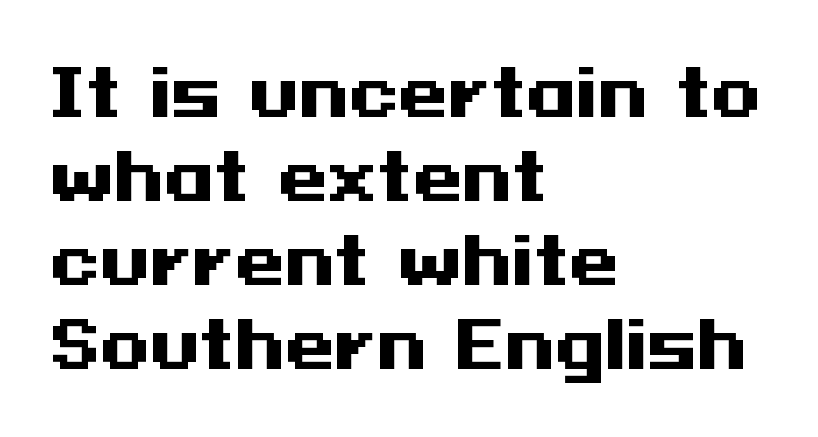
{"serif": "no", "italic": "no", "bold": "yes", "weight": "heavy", "width": "wide", "stroke_contrast": "medium", "x_height": "medium", "underline": "no", "align": "left", "line_spacing": "normal", "line_spacing_ratio": 1.31, "letter_spacing": "normal", "letter_spacing_em": 0.0, "glyph_px": 64}
